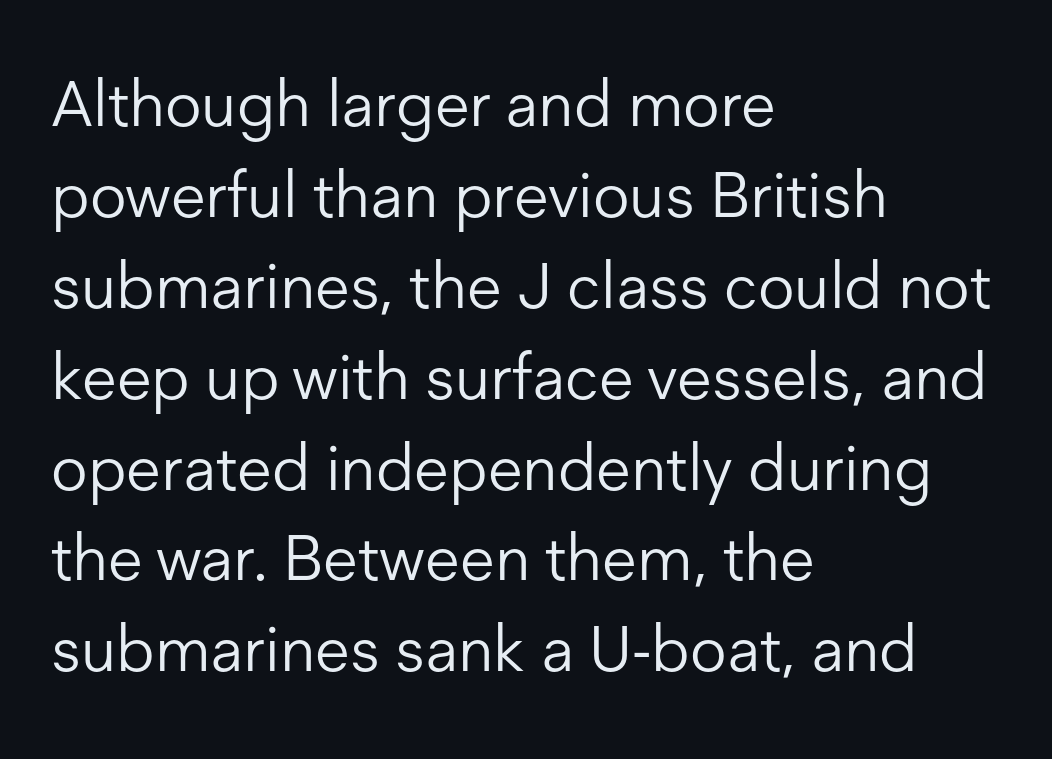
The image shows 64 px light sans-serif type, upright; set left-aligned, normal line spacing (1.42x), normal letter spacing, not underlined; low stroke contrast and a medium x-height.
